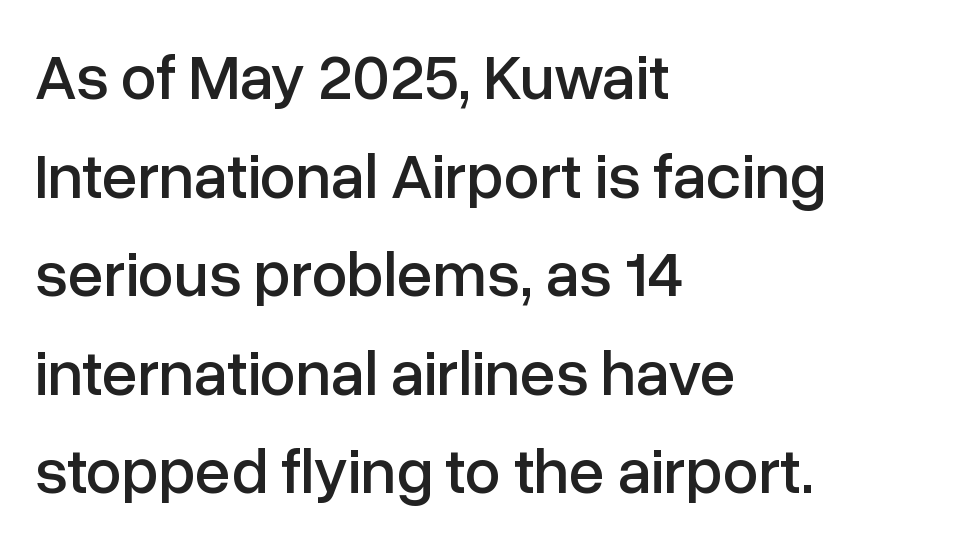
Q: Is the text italic (slanted)? A: No, it is upright.
Q: Is the typeface a serif or a sans-serif typeface? A: Sans-serif.
Q: Is the text underlined? A: No.
Q: How is the paragraph aligned? A: Left-aligned.
Q: Is the spacing between letters normal or unusually wide? A: Normal.
Q: Is the spacing between lines tight, normal or loose? A: Normal.
Q: Width (condensed, normal, or wide)? A: Normal.
Q: Stroke contrast? A: Low.
Q: x-height? A: Medium.
Q: Monospaced? A: No.
